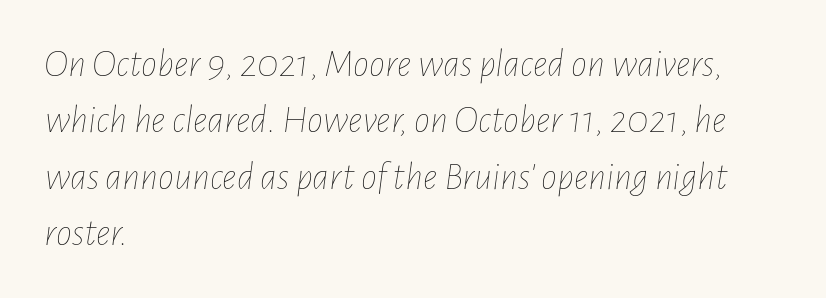
{"italic": "yes", "lean": "right", "slant_degrees": 7, "bold": "no", "weight": "thin", "width": "condensed", "stroke_contrast": "low", "x_height": "medium", "monospaced": "no", "underline": "no", "align": "left", "line_spacing": "normal", "line_spacing_ratio": 1.41, "letter_spacing": "normal", "letter_spacing_em": 0.0, "glyph_px": 40}
